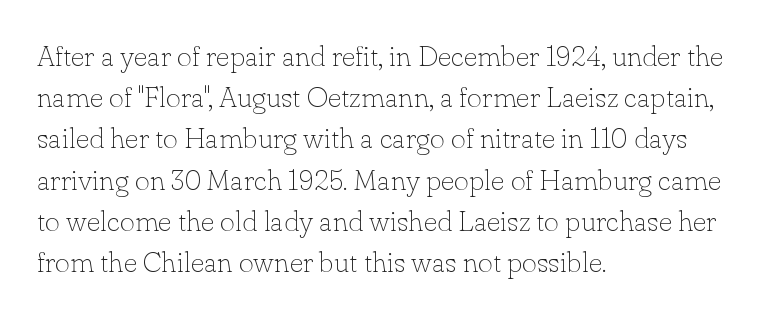
Q: Is the text bold? A: No.
Q: Is the text italic (slanted)? A: No, it is upright.
Q: Is the typeface a serif or a sans-serif typeface? A: Serif.
Q: Is the text underlined? A: No.
Q: How is the paragraph aligned? A: Left-aligned.
Q: Is the spacing between letters normal or unusually wide? A: Normal.
Q: Is the spacing between lines tight, normal or loose? A: Normal.
Q: Width (condensed, normal, or wide)? A: Normal.
Q: Stroke contrast? A: Low.
Q: x-height? A: Small.
Q: Monospaced? A: No.
